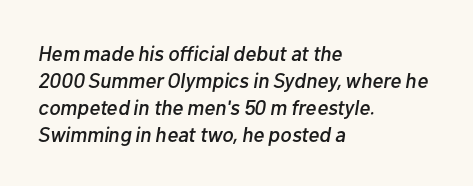
The image shows 21 px text type, italic (leaning right); set left-aligned, normal line spacing (1.29x), normal letter spacing, not underlined.
